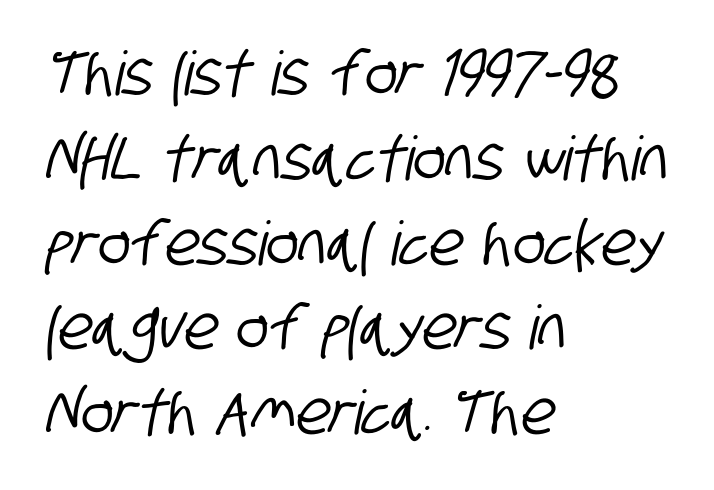
The image shows 61 px condensed sans-serif type; set left-aligned, normal line spacing (1.39x), normal letter spacing, not underlined; low stroke contrast and a large x-height.
